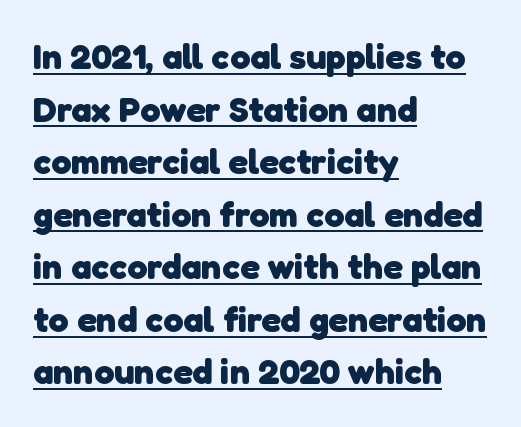
The glyphs in this specimen are sans serif. Line spacing here is normal. Weight: bold. Caption: standard tracking, unaltered. The typesetter chose a ragged-right arrangement here. Is there an underline? Yes — a line sits under the letters.
